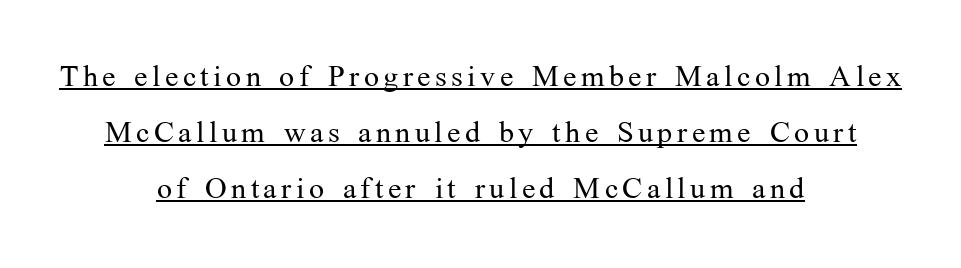
{"serif": "yes", "italic": "no", "bold": "no", "weight": "light", "width": "normal", "stroke_contrast": "medium", "x_height": "medium", "monospaced": "no", "underline": "yes", "align": "center", "line_spacing": "normal", "line_spacing_ratio": 1.4, "glyph_px": 40}
